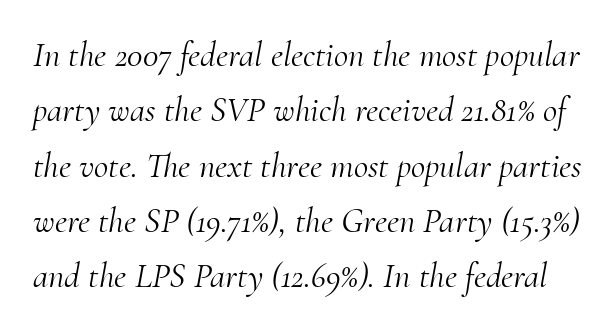
{"serif": "yes", "italic": "yes", "lean": "right", "slant_degrees": 10, "bold": "no", "weight": "light", "width": "normal", "stroke_contrast": "medium", "x_height": "small", "monospaced": "no", "underline": "no", "line_spacing": "normal", "line_spacing_ratio": 1.58, "letter_spacing": "normal", "letter_spacing_em": 0.0, "glyph_px": 35}
